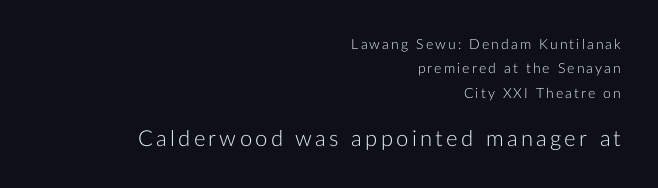
Every row of glyphs terminates at an identical x-position on the right. Posture: upright roman. The gap between lines stays unmarked. Two sizes are in play, and the larger belongs to the second block. A quiet, ordinary-to-light weight characterises the typeface.
